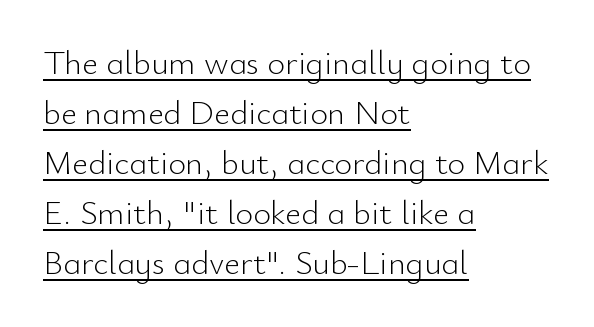
{"serif": "no", "italic": "no", "bold": "no", "weight": "light", "width": "normal", "stroke_contrast": "low", "x_height": "small", "monospaced": "no", "underline": "yes", "align": "left", "line_spacing": "normal", "line_spacing_ratio": 1.47, "letter_spacing": "normal", "letter_spacing_em": 0.0, "glyph_px": 34}
